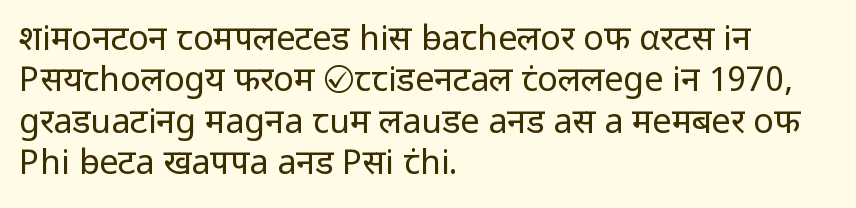
The image shows 34 px regular-weight sans-serif type, upright; set left-aligned, line spacing 1.22x, normal letter spacing, not underlined; low stroke contrast and a medium x-height.
